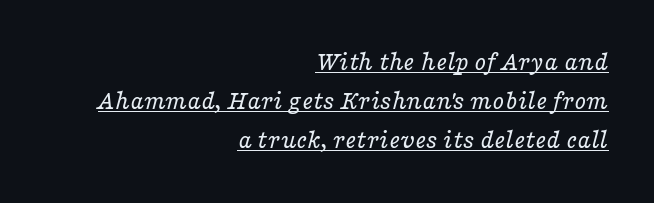
Q: Is the text bold? A: No.
Q: Is the text italic (slanted)? A: Yes, it leans right by about 16 degrees.
Q: Is the text underlined? A: Yes.
Q: How is the paragraph aligned? A: Right-aligned.
Q: Is the spacing between letters normal or unusually wide? A: Normal.
Q: Is the spacing between lines tight, normal or loose? A: Normal.
